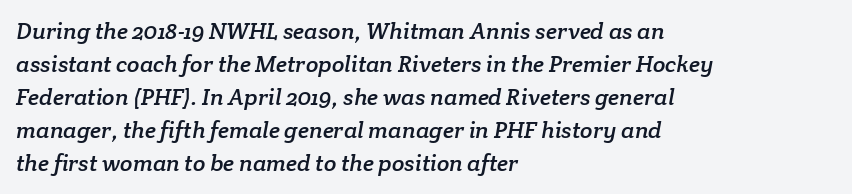
The image shows 23 px text type; set left-aligned, normal line spacing (1.43x), normal letter spacing, not underlined.
